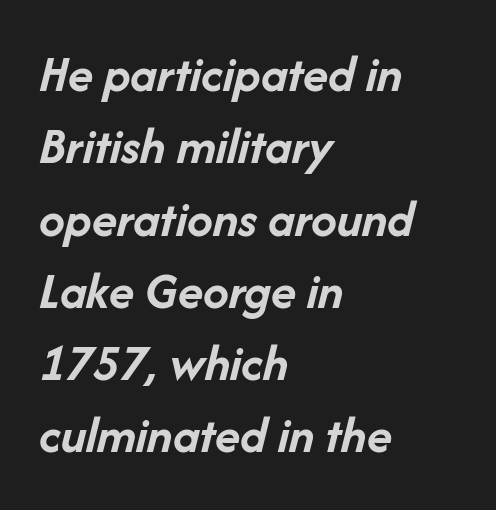
The image shows 52 px semibold type, italic (leaning right); set left-aligned, normal line spacing (1.39x), normal letter spacing, not underlined; low stroke contrast and a medium x-height.
